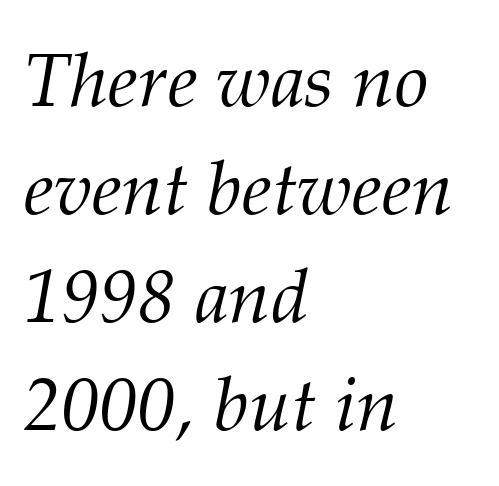
The image shows 76 px light serif type, italic (leaning right); set left-aligned, normal line spacing (1.42x), normal letter spacing, not underlined; medium stroke contrast and a medium x-height.
